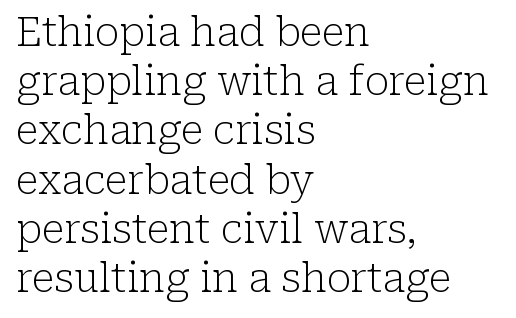
Q: Is the text bold? A: No.
Q: Is the text italic (slanted)? A: No, it is upright.
Q: Is the typeface a serif or a sans-serif typeface? A: Serif.
Q: Is the text underlined? A: No.
Q: How is the paragraph aligned? A: Left-aligned.
Q: Is the spacing between letters normal or unusually wide? A: Normal.
Q: Width (condensed, normal, or wide)? A: Normal.
Q: Stroke contrast? A: Low.
Q: x-height? A: Medium.
Q: Monospaced? A: No.
